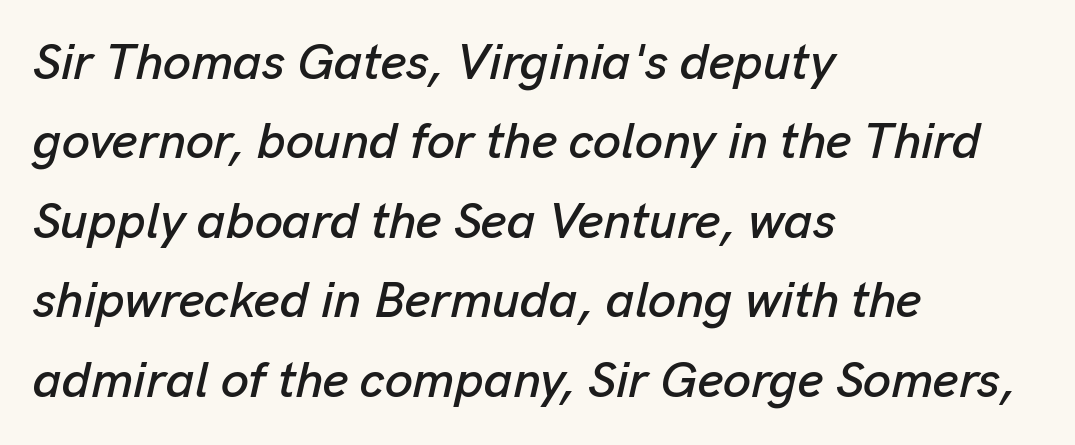
Nothing unusual about the tracking: characters are spaced as the font intends. When letters slant like this, we call the style italic. Rule under the text: the space is simply empty. Honestly, the row spacing looks completely unremarkable.
